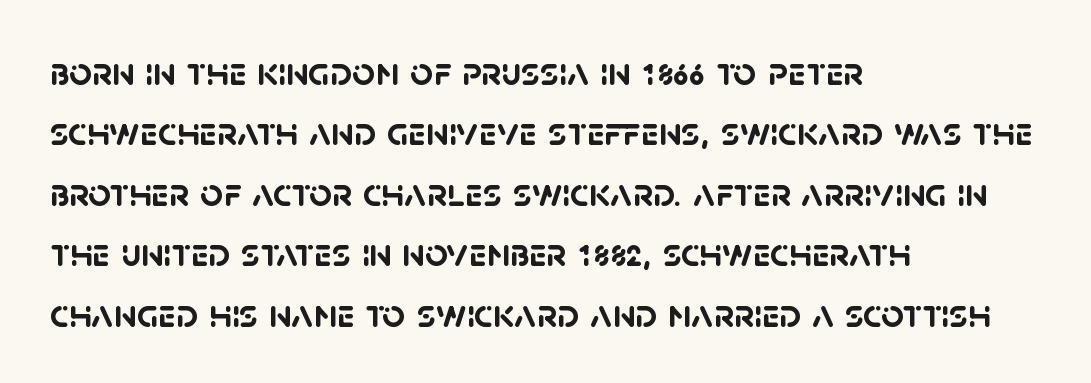
Q: Is the text bold? A: Yes.
Q: Is the typeface a serif or a sans-serif typeface? A: Sans-serif.
Q: Is the text underlined? A: No.
Q: How is the paragraph aligned? A: Left-aligned.
Q: Is the spacing between letters normal or unusually wide? A: Normal.
Q: Is the spacing between lines tight, normal or loose? A: Normal.
Q: Width (condensed, normal, or wide)? A: Normal.
Q: Stroke contrast? A: Low.
Q: x-height? A: Large.
Q: Monospaced? A: No.
